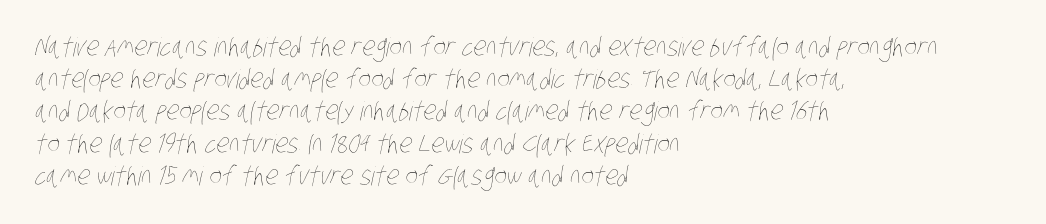
The ragged edge is on the right, which tells us the setting is flush left. Nobody touched the tracking dial on this one. The string is rendered with underlining switched off. The weight tops out at a normal text grade.
